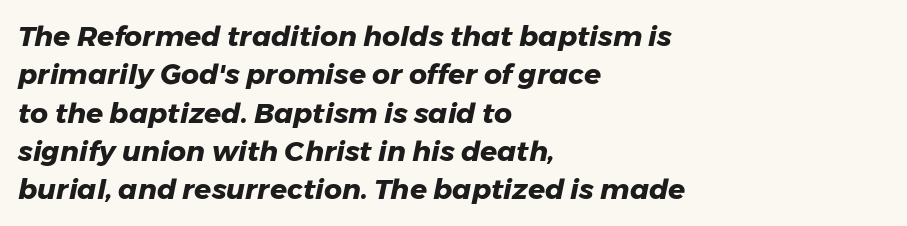
Q: Is the text bold? A: Yes.
Q: Is the text italic (slanted)? A: Yes, it leans right by about 11 degrees.
Q: Is the text underlined? A: No.
Q: How is the paragraph aligned? A: Left-aligned.
Q: Is the spacing between letters normal or unusually wide? A: Normal.
Q: Is the spacing between lines tight, normal or loose? A: Normal.
Q: Width (condensed, normal, or wide)? A: Normal.
Q: Stroke contrast? A: Low.
Q: x-height? A: Medium.
Q: Monospaced? A: No.
